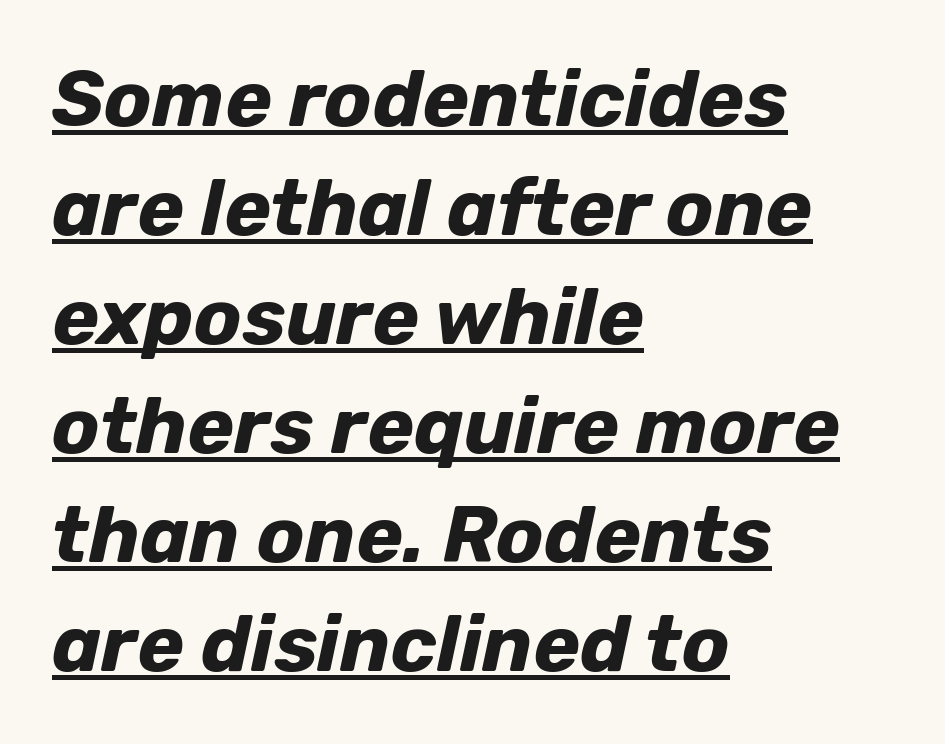
{"italic": "yes", "lean": "right", "slant_degrees": 12, "bold": "yes", "weight": "bold", "width": "normal", "stroke_contrast": "low", "x_height": "medium", "monospaced": "no", "underline": "yes", "align": "left", "line_spacing": "normal", "line_spacing_ratio": 1.38, "letter_spacing": "normal", "letter_spacing_em": 0.0, "glyph_px": 79}
